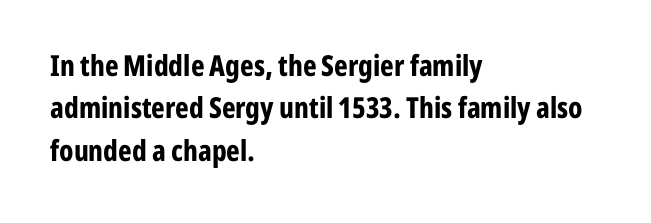
{"serif": "no", "italic": "no", "bold": "yes", "weight": "bold", "width": "condensed", "stroke_contrast": "low", "x_height": "medium", "monospaced": "no", "underline": "no", "align": "left", "line_spacing": "normal", "line_spacing_ratio": 1.46, "letter_spacing": "normal", "letter_spacing_em": 0.0, "glyph_px": 29}
